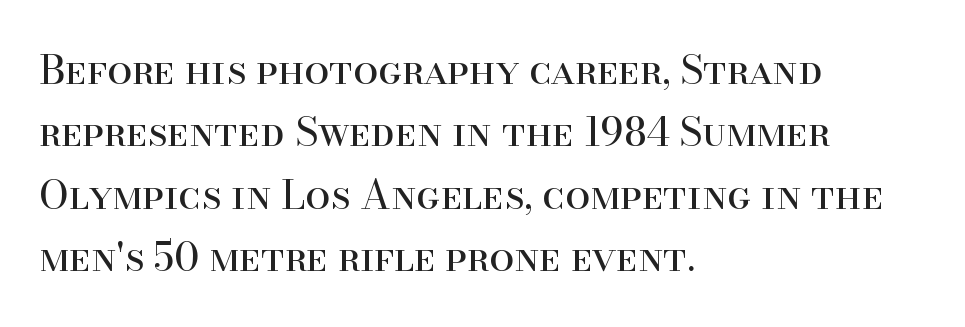
{"serif": "yes", "italic": "no", "bold": "no", "weight": "regular", "width": "normal", "stroke_contrast": "high", "x_height": "small", "monospaced": "no", "underline": "no", "align": "left", "line_spacing": "normal", "line_spacing_ratio": 1.56, "letter_spacing": "normal", "letter_spacing_em": 0.0, "glyph_px": 40}
